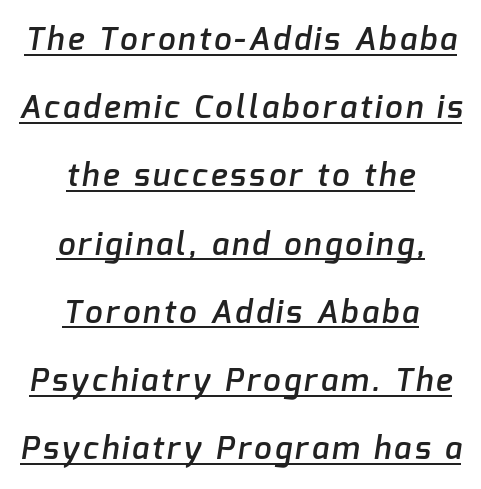
{"serif": "no", "bold": "semi", "weight": "semibold", "width": "normal", "stroke_contrast": "low", "x_height": "medium", "monospaced": "no", "underline": "yes", "align": "center", "line_spacing": "loose", "line_spacing_ratio": 2.2, "glyph_px": 31}
